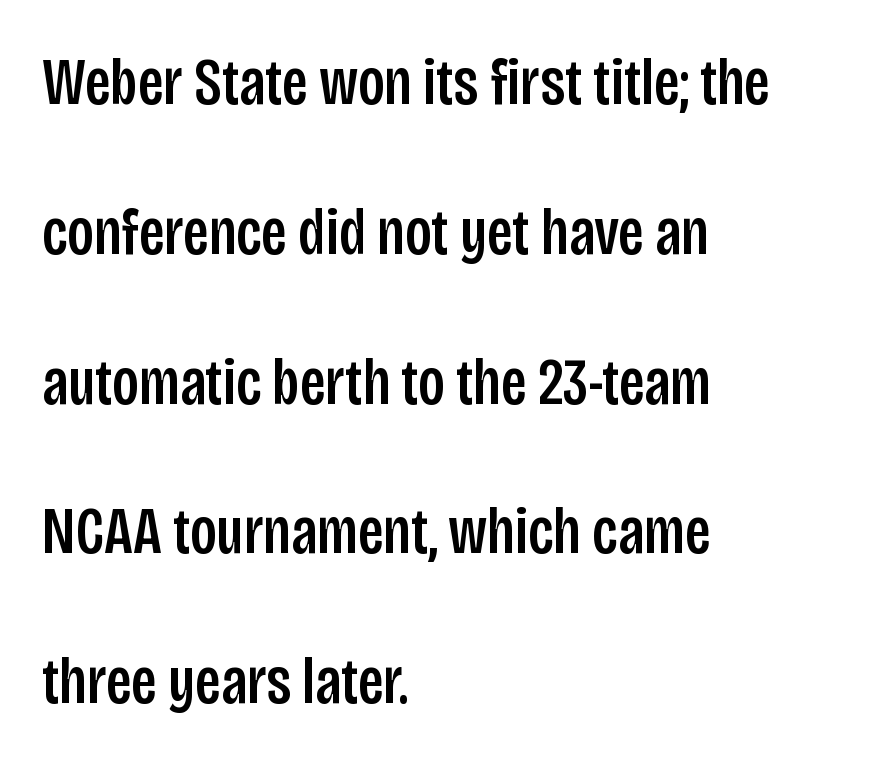
{"serif": "no", "italic": "no", "width": "condensed", "stroke_contrast": "low", "x_height": "large", "monospaced": "no", "underline": "no", "align": "left", "line_spacing": "loose", "line_spacing_ratio": 2.27, "letter_spacing": "normal", "letter_spacing_em": 0.0, "glyph_px": 66}
